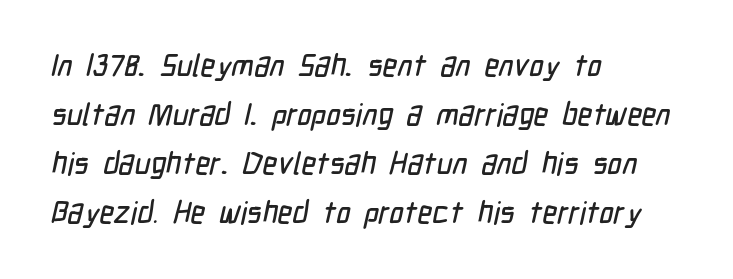
{"serif": "no", "width": "condensed", "stroke_contrast": "low", "x_height": "medium", "monospaced": "no", "underline": "no", "align": "left", "line_spacing": "normal", "line_spacing_ratio": 1.58, "letter_spacing": "normal", "letter_spacing_em": 0.0, "glyph_px": 31}
